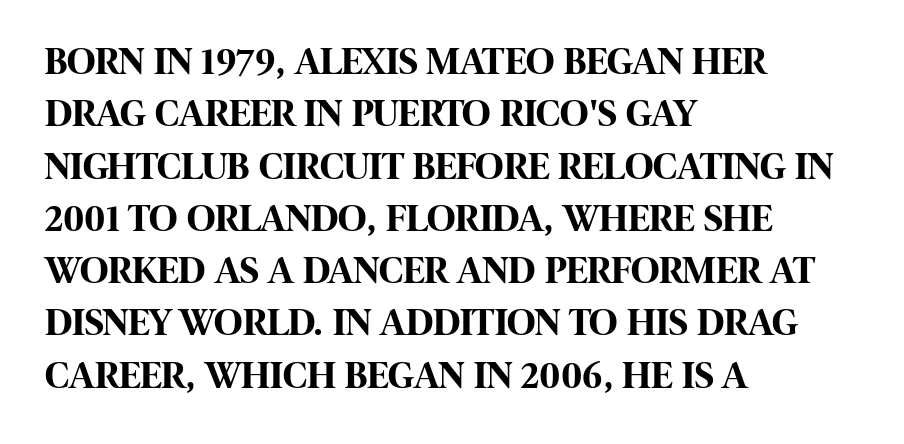
Q: Is the text bold? A: Yes.
Q: Is the text italic (slanted)? A: No, it is upright.
Q: Is the typeface a serif or a sans-serif typeface? A: Sans-serif.
Q: Is the text underlined? A: No.
Q: How is the paragraph aligned? A: Left-aligned.
Q: Is the spacing between letters normal or unusually wide? A: Normal.
Q: Is the spacing between lines tight, normal or loose? A: Normal.
Q: Width (condensed, normal, or wide)? A: Condensed.
Q: Stroke contrast? A: High.
Q: x-height? A: Large.
Q: Monospaced? A: No.
